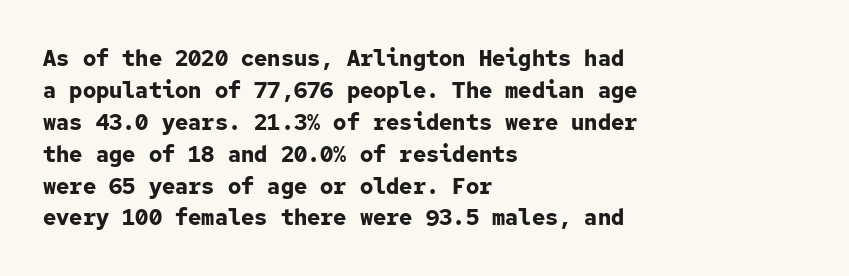
{"italic": "no", "bold": "yes", "underline": "no", "align": "left", "line_spacing": "normal", "line_spacing_ratio": 1.45, "letter_spacing": "normal", "letter_spacing_em": 0.0, "glyph_px": 22}
